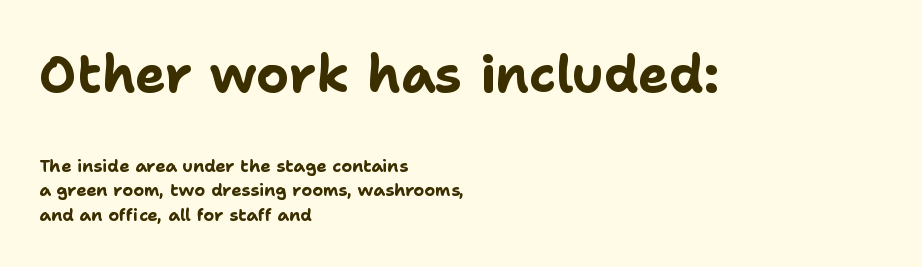
{"serif": "no", "italic": "no", "bold": "yes", "weight": "bold", "width": "normal", "stroke_contrast": "low", "x_height": "medium", "monospaced": "no", "underline": "no", "align": "left", "line_spacing": "normal", "line_spacing_ratio": 1.45, "letter_spacing": "normal", "letter_spacing_em": 0.0, "larger_block": "first", "size_ratio": 3.0, "glyph_px": 51}
